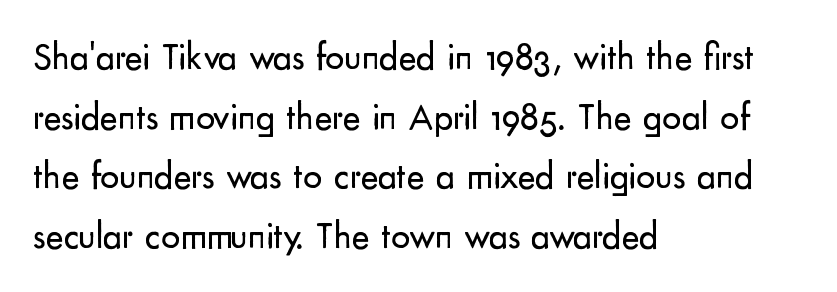
The image shows 38 px regular-weight sans-serif type, upright; set left-aligned, normal line spacing (1.57x), normal letter spacing, not underlined; low stroke contrast and a small x-height.
